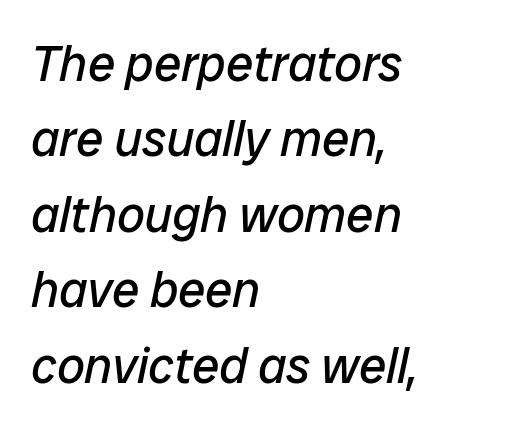
Glyph-to-glyph distance matches everyday printed text. Bold? No — there's no thickening of the strokes. The letters advance in unequal steps, a hallmark of proportional type. Quick note: underline off. Emphasis-style slanted type is in use. How would I describe the line gaps? Plain and ordinary.
